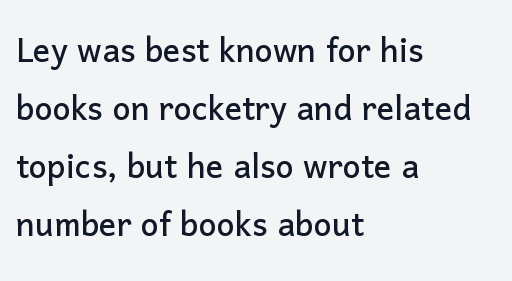
If you drew a line through each stem, it would be perfectly vertical. Spacing verdict: proportional, widths tailored to each character. Descenders hang freely into open space. The lines sit at an ordinary, default distance from one another. Between one letter and the next there's only the usual sliver of space.
